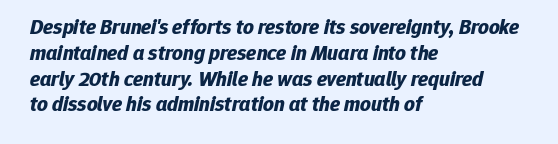
Q: Is the text bold? A: Yes.
Q: Is the text italic (slanted)? A: Yes, it leans right by about 12 degrees.
Q: Is the text underlined? A: No.
Q: How is the paragraph aligned? A: Left-aligned.
Q: Is the spacing between letters normal or unusually wide? A: Normal.
